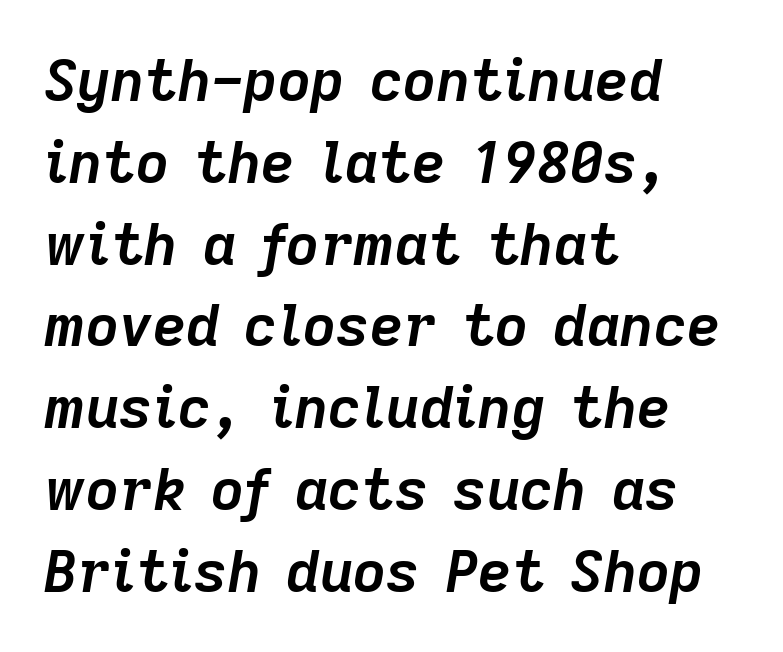
{"italic": "yes", "lean": "right", "slant_degrees": 9, "bold": "yes", "weight": "semibold", "width": "normal", "stroke_contrast": "low", "x_height": "medium", "monospaced": "no", "underline": "no", "align": "left", "line_spacing": "normal", "line_spacing_ratio": 1.41, "letter_spacing": "normal", "letter_spacing_em": 0.0, "glyph_px": 58}
